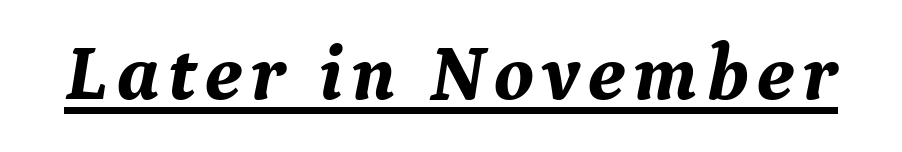
The image shows 79 px bold serif type, italic (leaning right); set underlined; medium stroke contrast and a medium x-height.
